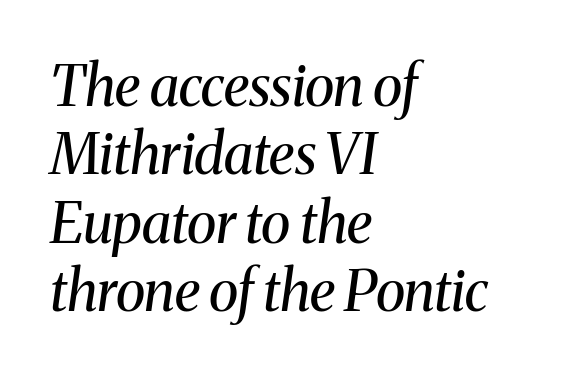
No letter is thick-stroked: the sample isn't bold. There is no visible air inserted between adjacent glyphs. Any mark beneath the type? The region is blank. The glyphs in this specimen are seriffed.
